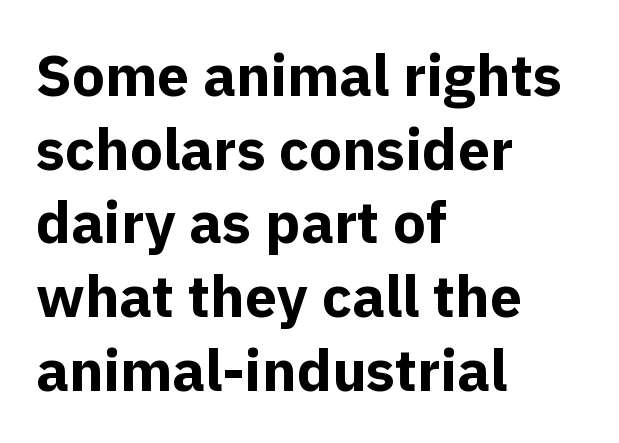
Q: Is the text bold? A: Yes.
Q: Is the text italic (slanted)? A: No, it is upright.
Q: Is the typeface a serif or a sans-serif typeface? A: Sans-serif.
Q: Is the text underlined? A: No.
Q: How is the paragraph aligned? A: Left-aligned.
Q: Is the spacing between letters normal or unusually wide? A: Normal.
Q: Is the spacing between lines tight, normal or loose? A: Normal.
Q: Width (condensed, normal, or wide)? A: Normal.
Q: x-height? A: Medium.
Q: Monospaced? A: No.
